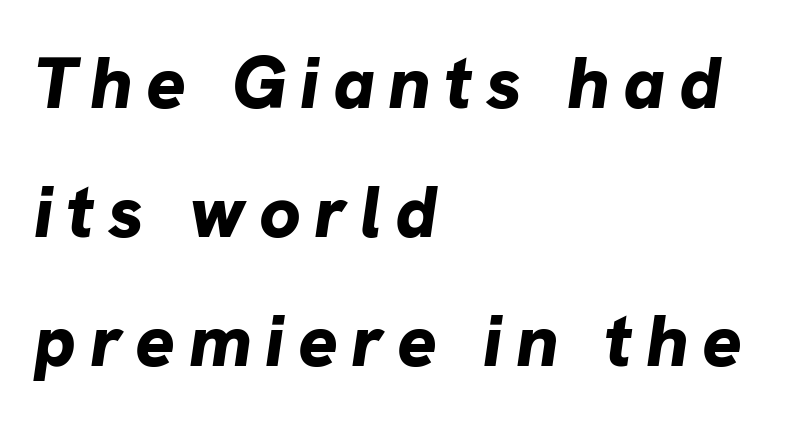
The image shows 74 px bold type, italic (leaning right); set left-aligned, line spacing 1.74x, not underlined; low stroke contrast and a medium x-height.
